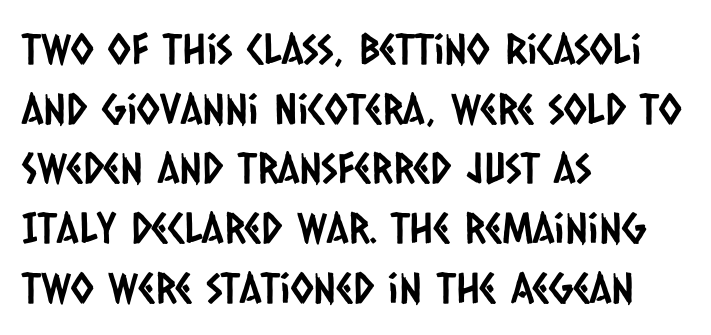
The image shows 42 px condensed sans-serif type; set left-aligned, normal line spacing (1.42x), normal letter spacing, not underlined; low stroke contrast and a large x-height.
